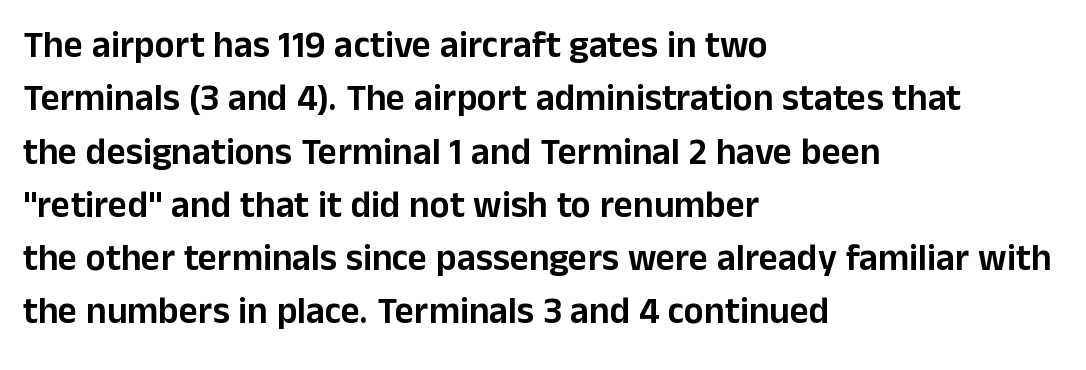
How are the letters spaced? Ordinarily, with no added tracking. The typesetter chose a ragged-right arrangement here. The area under the type is left untouched. This sample uses a sans-serif face. Varying glyph widths throughout — classic text-font behaviour.
